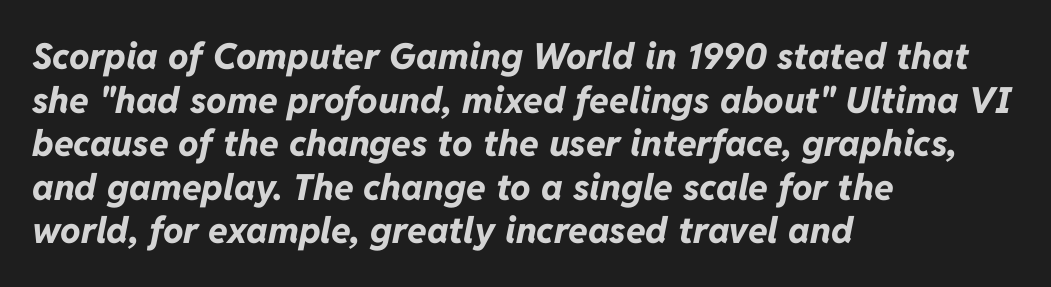
The image shows 36 px bold type, italic (leaning right); set left-aligned, line spacing 1.21x, normal letter spacing, not underlined; low stroke contrast and a medium x-height.
